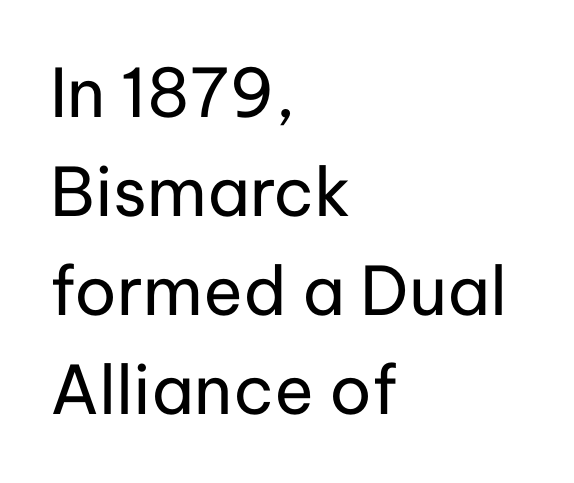
Q: Is the text bold? A: No.
Q: Is the text italic (slanted)? A: No, it is upright.
Q: Is the typeface a serif or a sans-serif typeface? A: Sans-serif.
Q: Is the text underlined? A: No.
Q: How is the paragraph aligned? A: Left-aligned.
Q: Is the spacing between letters normal or unusually wide? A: Normal.
Q: Is the spacing between lines tight, normal or loose? A: Normal.
Q: Width (condensed, normal, or wide)? A: Normal.
Q: Stroke contrast? A: Low.
Q: x-height? A: Medium.
Q: Monospaced? A: No.
